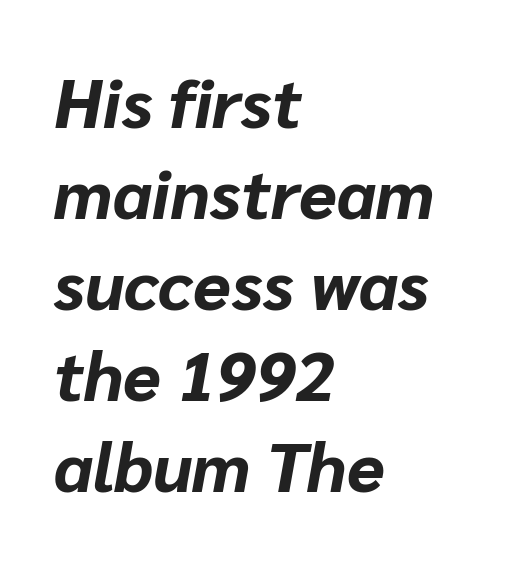
{"italic": "yes", "lean": "right", "slant_degrees": 10, "bold": "yes", "weight": "bold", "width": "normal", "stroke_contrast": "low", "x_height": "medium", "monospaced": "no", "underline": "no", "align": "left", "line_spacing": "normal", "line_spacing_ratio": 1.32, "letter_spacing": "normal", "letter_spacing_em": 0.0, "glyph_px": 69}
